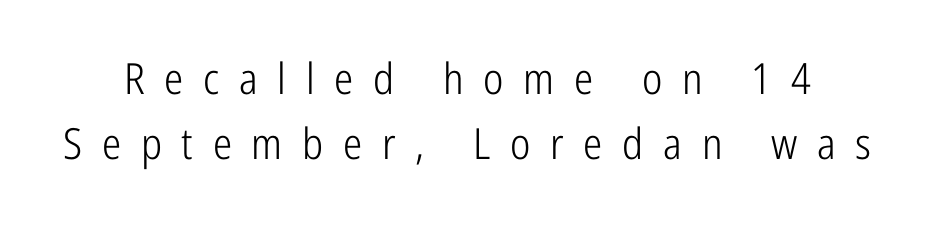
Examine the stroke ends and you'll find no serifs. Tracking here is generous; glyphs stand well apart from one another. The characters are drawn with everyday or finer stroke widths. Line spacing here is normal. Descenders hang freely into open space. These lines are rendered in a variable-pitch font.
